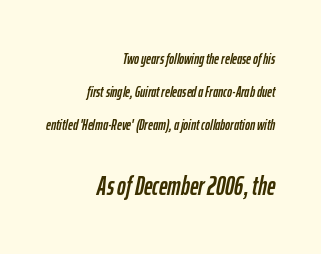
Q: Is the text italic (slanted)? A: Yes, it leans right by about 12 degrees.
Q: Is the text underlined? A: No.
Q: How is the paragraph aligned? A: Right-aligned.
Q: Is the spacing between letters normal or unusually wide? A: Normal.
Q: Is the spacing between lines tight, normal or loose? A: Loose.
Q: Which block of text is set in a larger size, the first (top) or the second (bottom)? A: The second (bottom) one.
